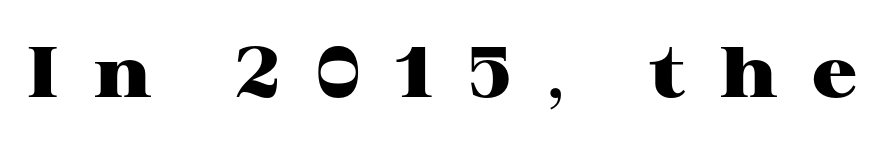
{"serif": "yes", "italic": "no", "bold": "yes", "weight": "heavy", "width": "wide", "stroke_contrast": "high", "x_height": "medium", "monospaced": "no", "underline": "no", "letter_spacing": "wide", "letter_spacing_em": 0.49, "glyph_px": 71}
